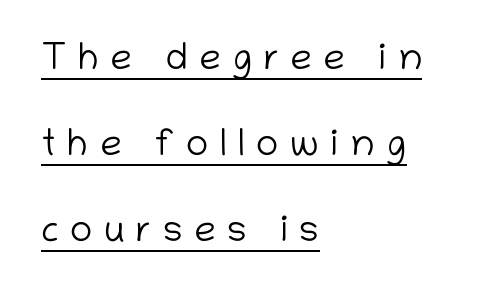
Casual observation: everything's shoved over to the left. Spacing between characters has been opened up far beyond the box default. The letters stand straight up with perfectly vertical stems. On a weight scale, this lands at 450 or below. Is there an underline? Yes — a line sits under the letters.
